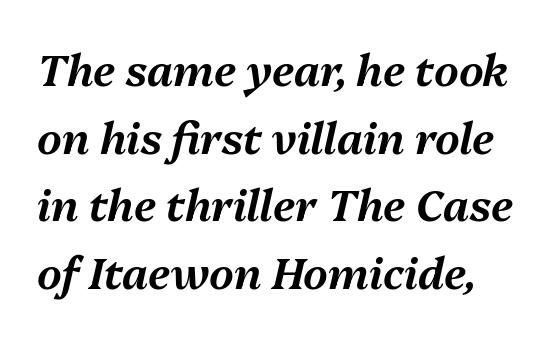
Q: Is the text italic (slanted)? A: Yes, it leans right by about 13 degrees.
Q: Is the text underlined? A: No.
Q: Is the spacing between letters normal or unusually wide? A: Normal.
Q: Is the spacing between lines tight, normal or loose? A: Normal.
Q: Width (condensed, normal, or wide)? A: Normal.
Q: Stroke contrast? A: Medium.
Q: x-height? A: Medium.
Q: Monospaced? A: No.
